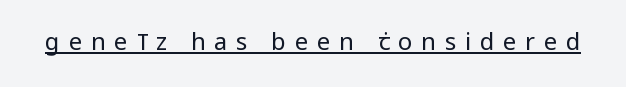
Q: Is the text bold? A: No.
Q: Is the text italic (slanted)? A: No, it is upright.
Q: Is the text underlined? A: Yes.
Q: Is the spacing between letters normal or unusually wide? A: Unusually wide.
